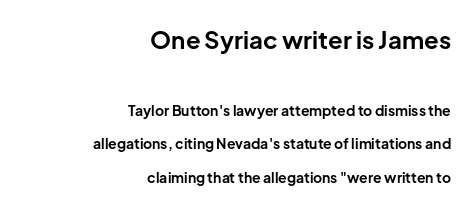
The image shows 24 px bold type, upright; set right-aligned, loose line spacing (2.4x), normal letter spacing, not underlined; the first (top) block is 1.71x larger.
